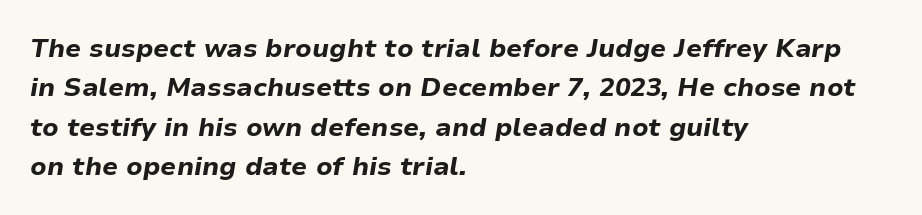
The image shows 26 px bold type, italic (leaning right); set left-aligned, normal line spacing (1.51x), normal letter spacing, not underlined.
